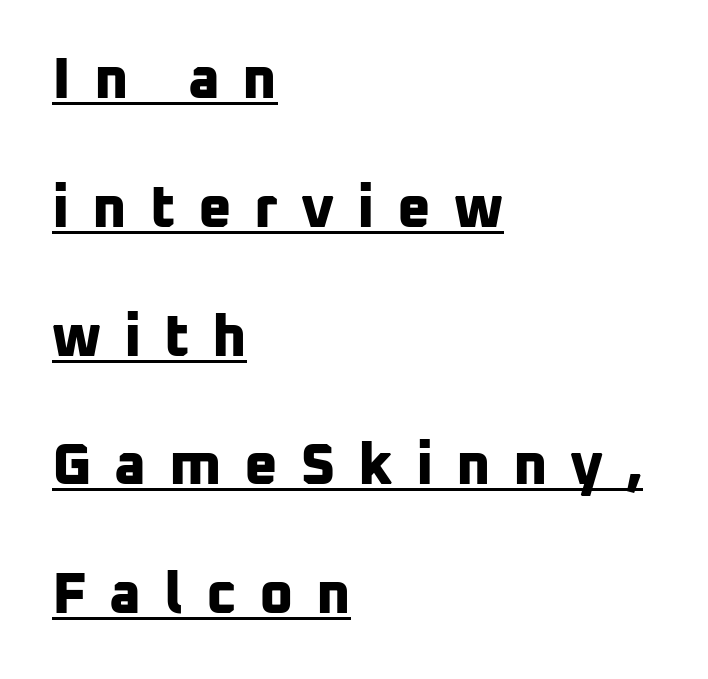
The image shows 58 px bold sans-serif type; set left-aligned, loose line spacing (2.22x), unusually wide letter spacing (+0.39 em), underlined; low stroke contrast and a medium x-height.
